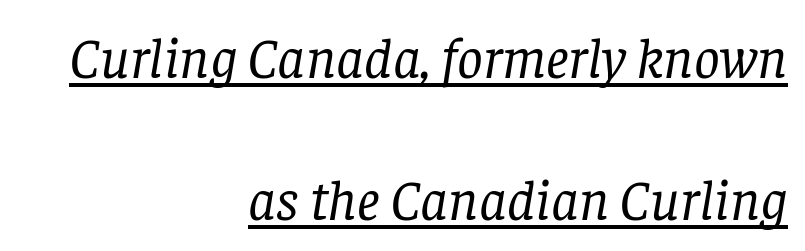
Is the block centered? No — it sits flush against the right margin. The line texture is even and compact thanks to regular tracking. The font's italic variant was chosen for this text. If you measured baseline to baseline, you'd find a long distance. Think standard paragraph weight, or any step lighter than that. Beneath each row of characters lies a ruled line.
